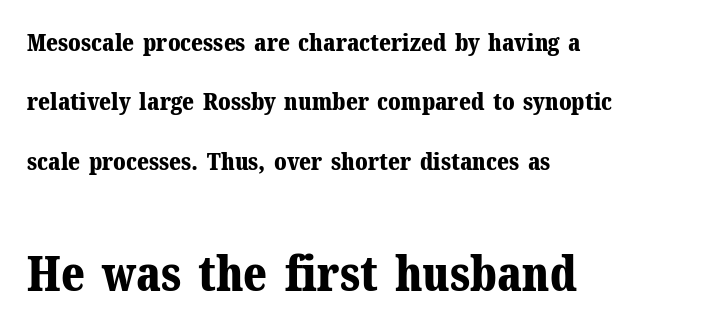
{"serif": "yes", "italic": "no", "bold": "yes", "weight": "bold", "width": "normal", "stroke_contrast": "medium", "x_height": "medium", "monospaced": "no", "underline": "no", "align": "left", "line_spacing": "loose", "line_spacing_ratio": 2.47, "letter_spacing": "normal", "letter_spacing_em": 0.0, "larger_block": "second", "size_ratio": 2.0, "glyph_px": 48}
